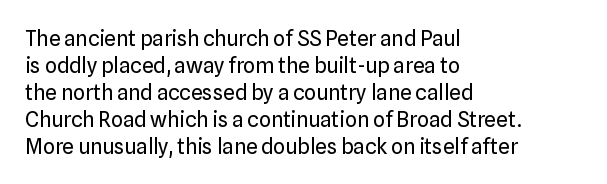
The image shows 21 px text type, upright; set left-aligned, normal line spacing (1.28x), normal letter spacing, not underlined.
